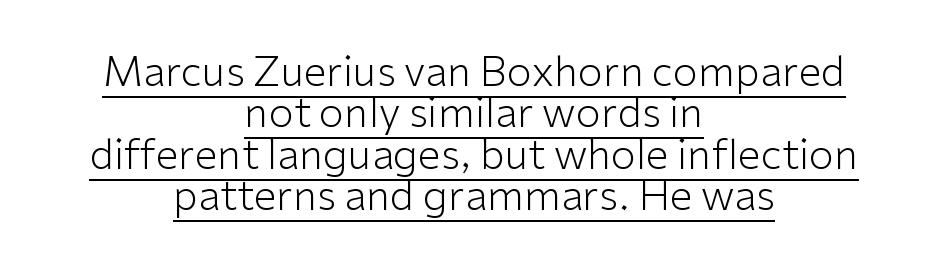
Successive baselines arrive quickly, one right under another. Tracking value appears to be zero — textbook default spacing. The rendering uses natural spacing where letterforms have individual widths. Unlike a traditional serif, this face leaves its strokes unadorned. Visually the block forms a symmetrical silhouette, jagged on both flanks. These lines were composed using upright roman letters.
